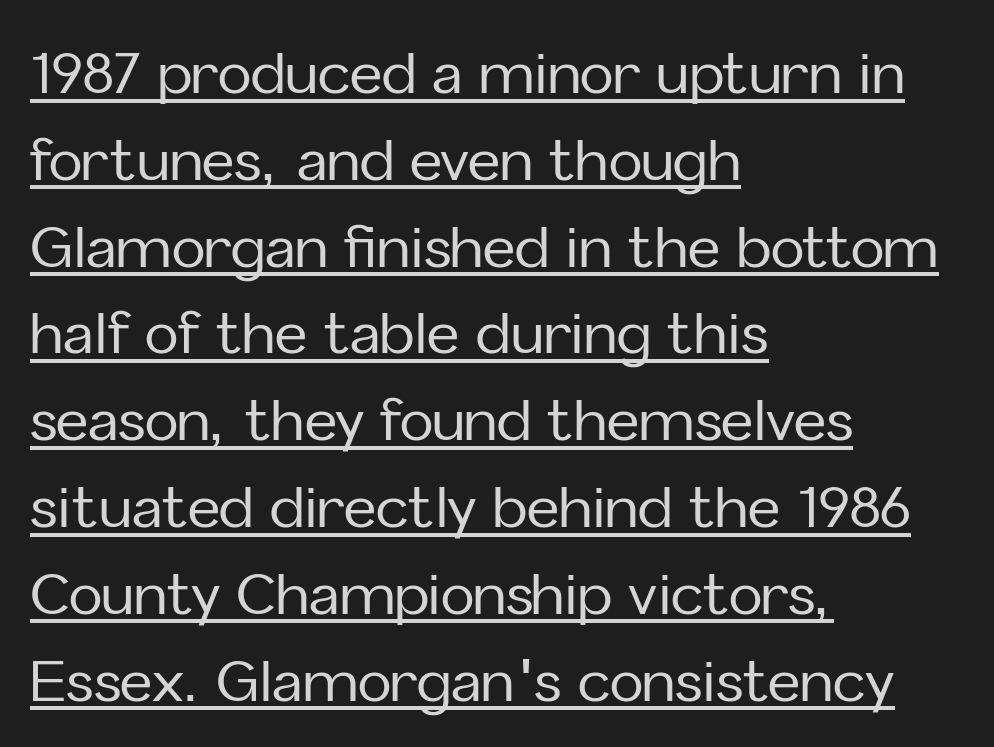
{"serif": "no", "italic": "no", "width": "normal", "stroke_contrast": "low", "x_height": "medium", "monospaced": "no", "underline": "yes", "align": "left", "line_spacing": "normal", "line_spacing_ratio": 1.55, "letter_spacing": "normal", "letter_spacing_em": 0.0, "glyph_px": 56}
